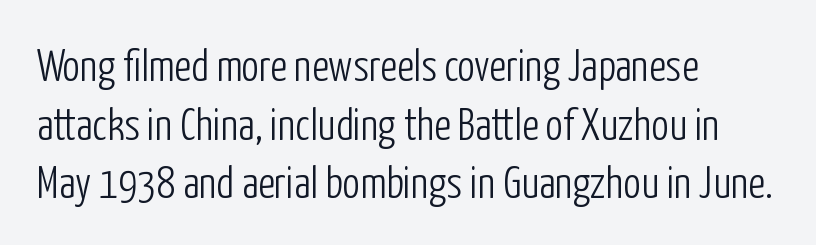
{"serif": "no", "italic": "no", "bold": "no", "weight": "light", "width": "condensed", "stroke_contrast": "low", "x_height": "medium", "monospaced": "no", "underline": "no", "align": "left", "line_spacing": "normal", "line_spacing_ratio": 1.33, "letter_spacing": "normal", "letter_spacing_em": 0.0, "glyph_px": 44}
